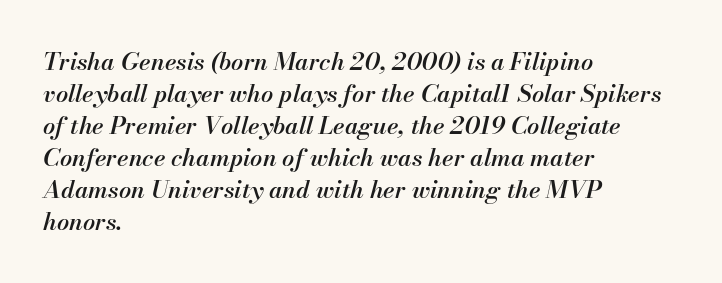
The image shows 24 px text type, italic (leaning right); set left-aligned, normal line spacing (1.33x), normal letter spacing, not underlined.
